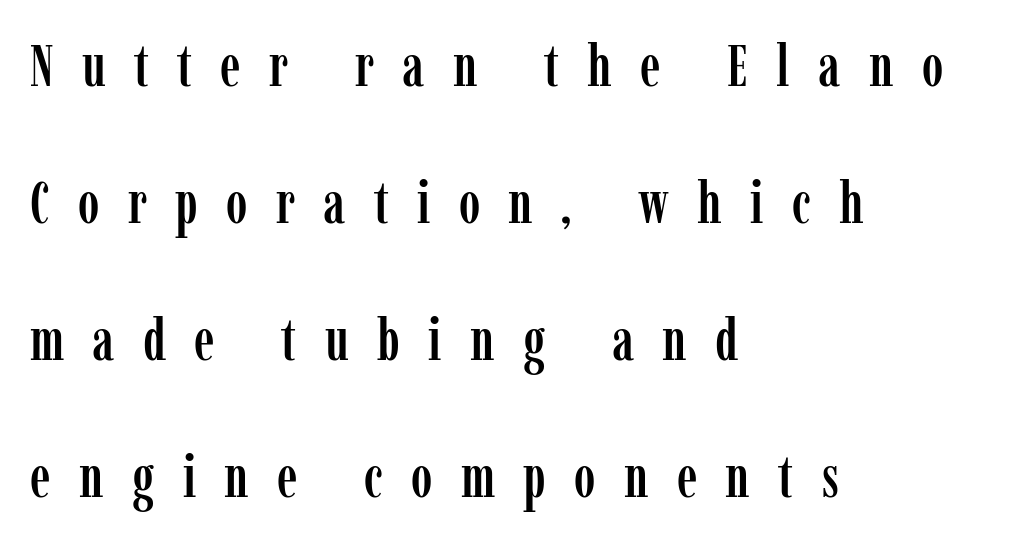
The image shows 58 px condensed serif type, upright; set left-aligned, loose line spacing (2.36x), unusually wide letter spacing (+0.49 em), not underlined; low stroke contrast and a medium x-height.
